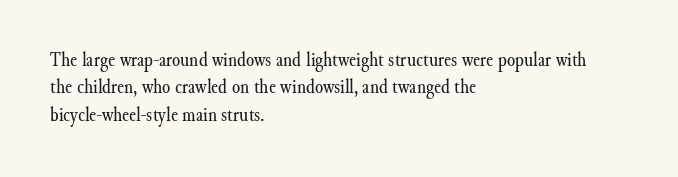
Q: Is the text bold? A: No.
Q: Is the text italic (slanted)? A: No, it is upright.
Q: Is the text underlined? A: No.
Q: How is the paragraph aligned? A: Left-aligned.
Q: Is the spacing between letters normal or unusually wide? A: Normal.
Q: Is the spacing between lines tight, normal or loose? A: Normal.
